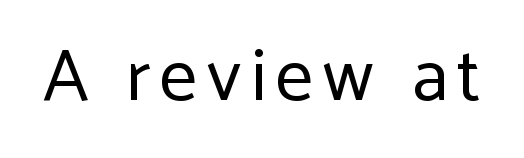
This sample uses an upright cut, with every glyph sitting square on the baseline. The characters display no serif detailing; their extremities are plain. Quick note: underline off. The characters are drawn with everyday or finer stroke widths. Here the designer chose a conventional face with non-uniform glyph widths.
